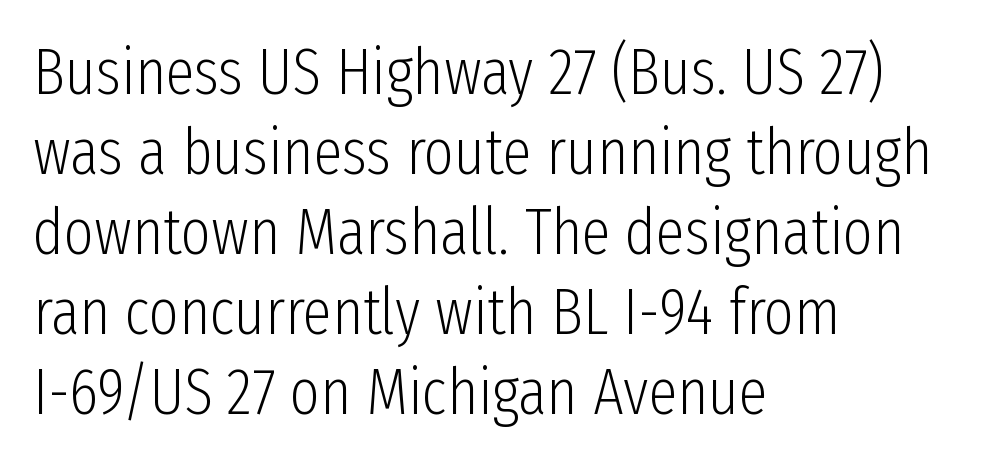
Q: Is the text bold? A: No.
Q: Is the text italic (slanted)? A: No, it is upright.
Q: Is the typeface a serif or a sans-serif typeface? A: Sans-serif.
Q: Is the text underlined? A: No.
Q: How is the paragraph aligned? A: Left-aligned.
Q: Is the spacing between letters normal or unusually wide? A: Normal.
Q: Width (condensed, normal, or wide)? A: Condensed.
Q: Stroke contrast? A: Low.
Q: x-height? A: Medium.
Q: Monospaced? A: No.
